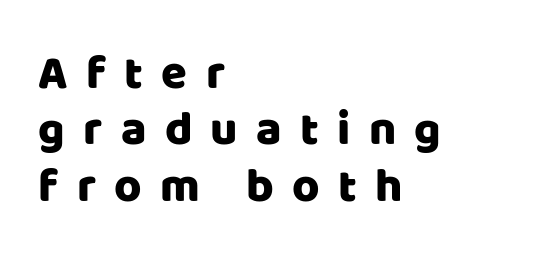
Words float on clear page, feet unadorned. Varying glyph widths throughout — classic text-font behaviour. Typeset ragged right — the left edge is the straight one. Look at the tracking — it's clearly loosened, letters drifting apart. Observe the absence of serifs on each vertical stroke in this sample.
